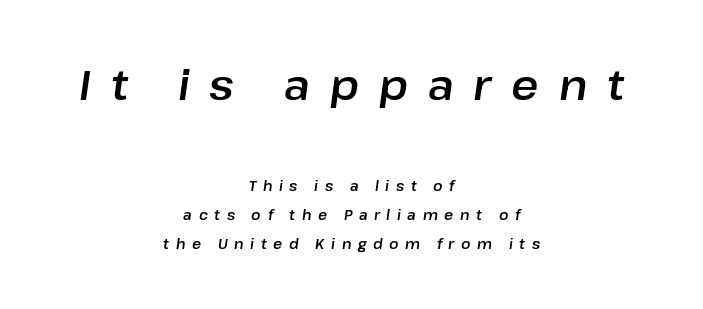
{"italic": "yes", "lean": "right", "slant_degrees": 8, "width": "normal", "stroke_contrast": "low", "x_height": "medium", "monospaced": "no", "underline": "no", "align": "center", "line_spacing": "loose", "line_spacing_ratio": 2.08, "letter_spacing": "wide", "letter_spacing_em": 0.47, "larger_block": "first", "size_ratio": 3.0, "glyph_px": 42}
